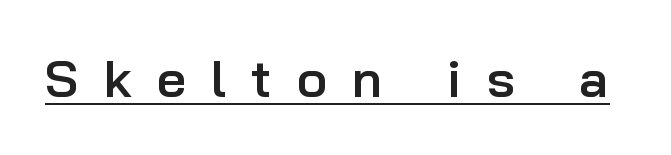
Q: Is the text bold? A: Semi-bold.
Q: Is the text italic (slanted)? A: No, it is upright.
Q: Is the typeface a serif or a sans-serif typeface? A: Sans-serif.
Q: Is the text underlined? A: Yes.
Q: Is the spacing between letters normal or unusually wide? A: Unusually wide.
Q: Width (condensed, normal, or wide)? A: Normal.
Q: Stroke contrast? A: Low.
Q: x-height? A: Medium.
Q: Monospaced? A: No.
